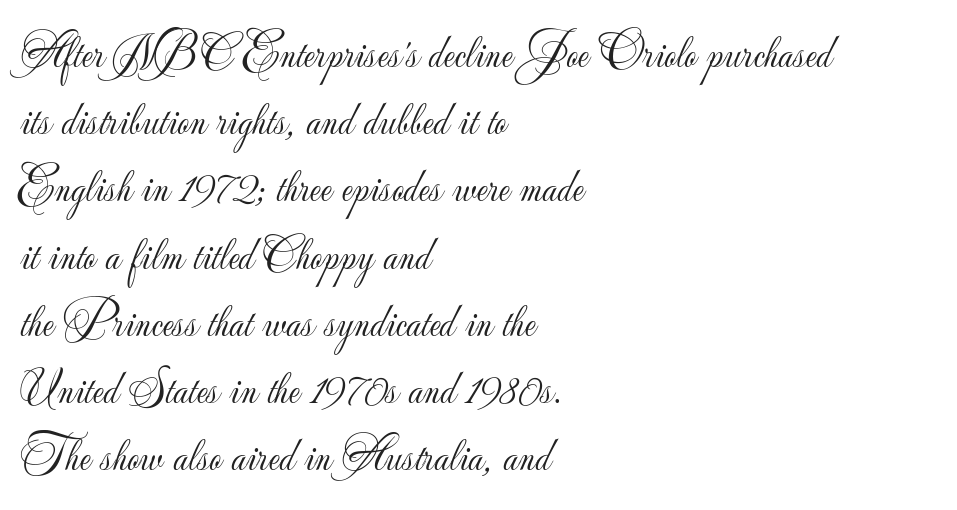
{"serif": "no", "bold": "no", "weight": "light", "width": "normal", "stroke_contrast": "low", "x_height": "small", "monospaced": "no", "underline": "no", "align": "left", "line_spacing": "normal", "line_spacing_ratio": 1.43, "letter_spacing": "normal", "letter_spacing_em": 0.0, "glyph_px": 47}
